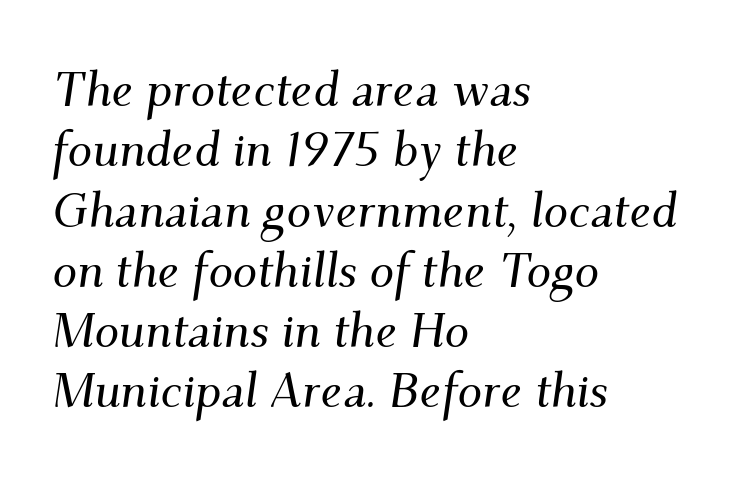
Q: Is the text italic (slanted)? A: Yes, it leans right by about 9 degrees.
Q: Is the typeface a serif or a sans-serif typeface? A: Serif.
Q: Is the text underlined? A: No.
Q: How is the paragraph aligned? A: Left-aligned.
Q: Is the spacing between letters normal or unusually wide? A: Normal.
Q: Width (condensed, normal, or wide)? A: Normal.
Q: Stroke contrast? A: Medium.
Q: x-height? A: Small.
Q: Monospaced? A: No.
